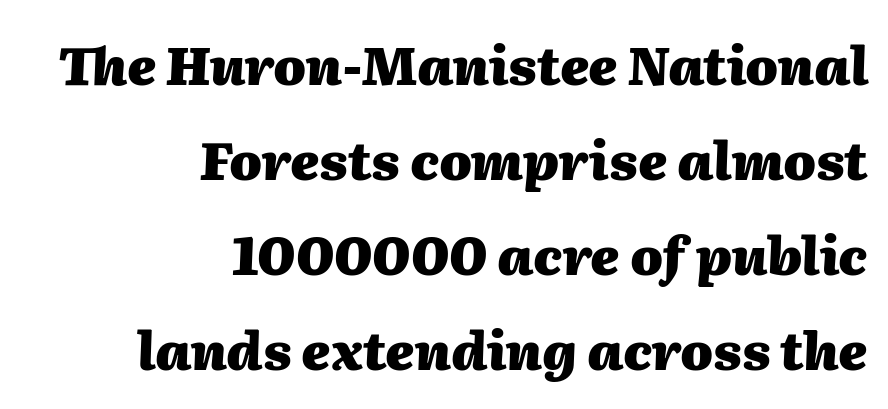
The image shows 52 px heavy type, italic (leaning right); set right-aligned, line spacing 1.83x, normal letter spacing, not underlined; medium stroke contrast and a medium x-height.
